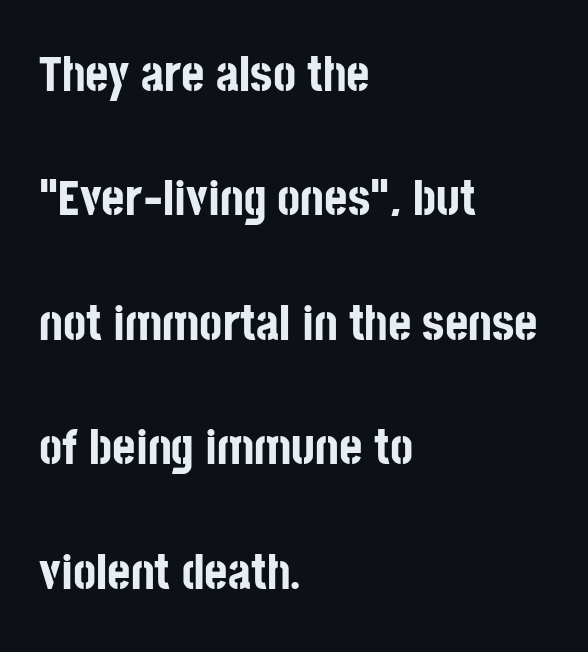
Underlining? Definitely not there. Varying glyph widths throughout — classic text-font behaviour. Rendered with straight, roman letterforms. You'd pick this weight for a headline — it's a proper bold. You could call the tracking neutral — neither tight nor loose. A typesetter would call this leading open, well beyond the default.
